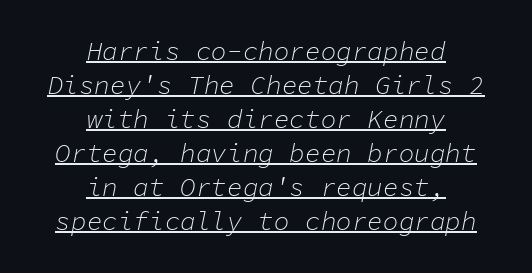
The image shows 26 px text type, italic (leaning right); set centered, normal line spacing (1.31x), normal letter spacing, underlined.
